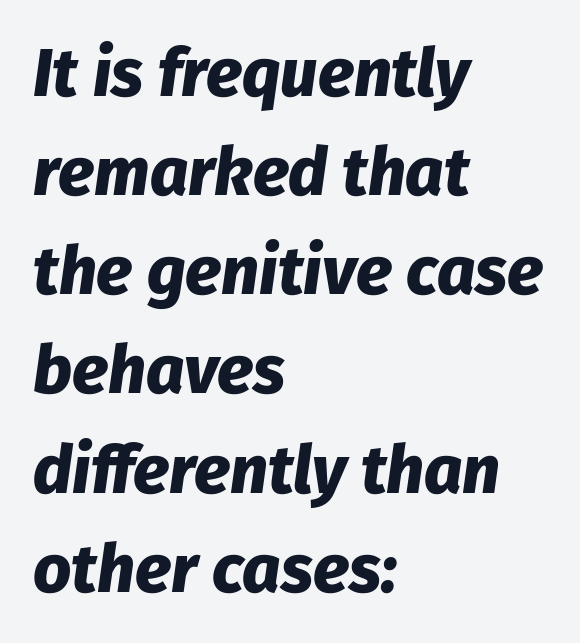
{"italic": "yes", "lean": "right", "slant_degrees": 8, "bold": "yes", "weight": "heavy", "width": "normal", "stroke_contrast": "low", "x_height": "medium", "monospaced": "no", "underline": "no", "align": "left", "line_spacing": "normal", "line_spacing_ratio": 1.48, "letter_spacing": "normal", "letter_spacing_em": 0.0, "glyph_px": 67}
